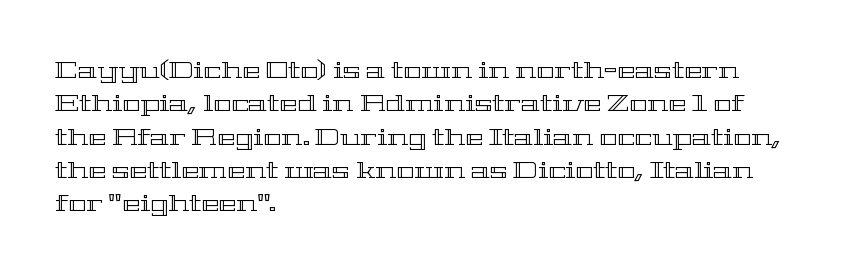
{"italic": "no", "underline": "no", "align": "left", "line_spacing": "normal", "line_spacing_ratio": 1.39, "letter_spacing": "normal", "letter_spacing_em": 0.0, "glyph_px": 24}
